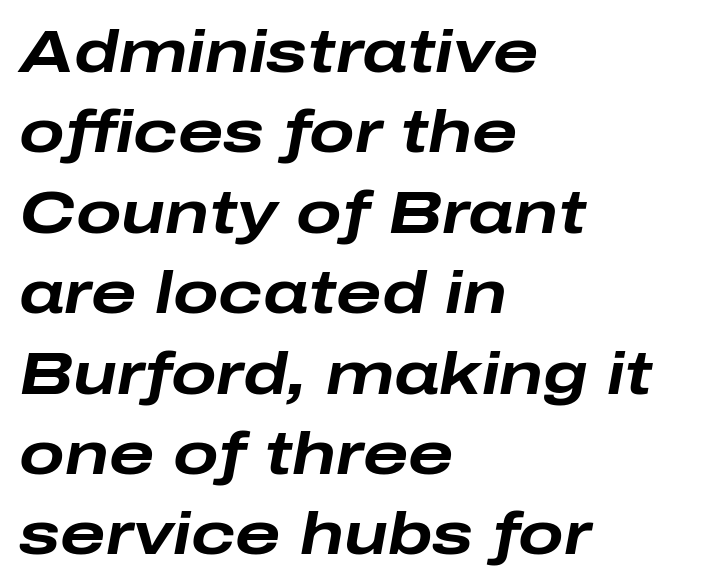
Q: Is the text bold? A: Yes.
Q: Is the text italic (slanted)? A: Yes, it leans right by about 10 degrees.
Q: Is the text underlined? A: No.
Q: How is the paragraph aligned? A: Left-aligned.
Q: Is the spacing between letters normal or unusually wide? A: Normal.
Q: Is the spacing between lines tight, normal or loose? A: Normal.
Q: Width (condensed, normal, or wide)? A: Wide.
Q: Stroke contrast? A: Low.
Q: x-height? A: Medium.
Q: Monospaced? A: No.
